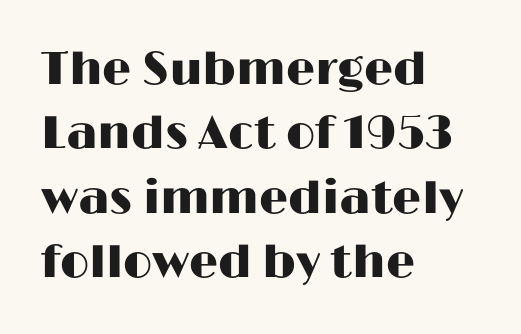
Vertically, the passage feels balanced, rows spaced as you'd expect. The letters advance in unequal steps, a hallmark of proportional type. These lines are set flush left with a ragged right edge. Check under the words: just untouched page. Serifs: no, the terminals of the letterforms are clean.
